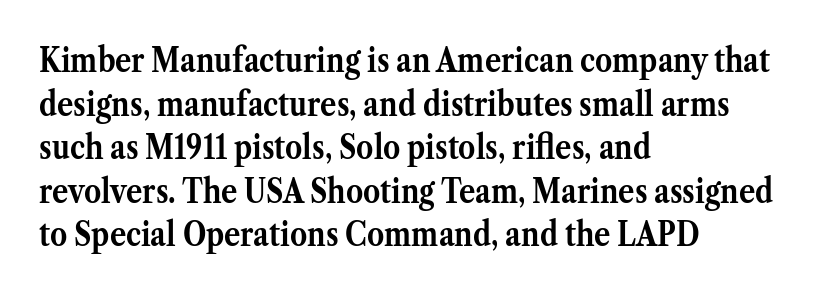
The image shows 34 px semibold serif type, upright; set left-aligned, normal line spacing (1.28x), normal letter spacing, not underlined; medium stroke contrast and a medium x-height.
